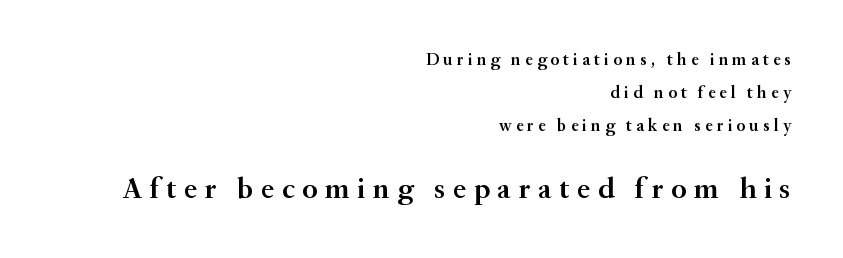
{"serif": "yes", "italic": "no", "bold": "semi", "weight": "semibold", "width": "normal", "stroke_contrast": "medium", "x_height": "small", "monospaced": "no", "underline": "no", "align": "right", "line_spacing": "loose", "line_spacing_ratio": 1.94, "letter_spacing": "wide", "letter_spacing_em": 0.25, "larger_block": "second", "size_ratio": 1.76, "glyph_px": 30}
